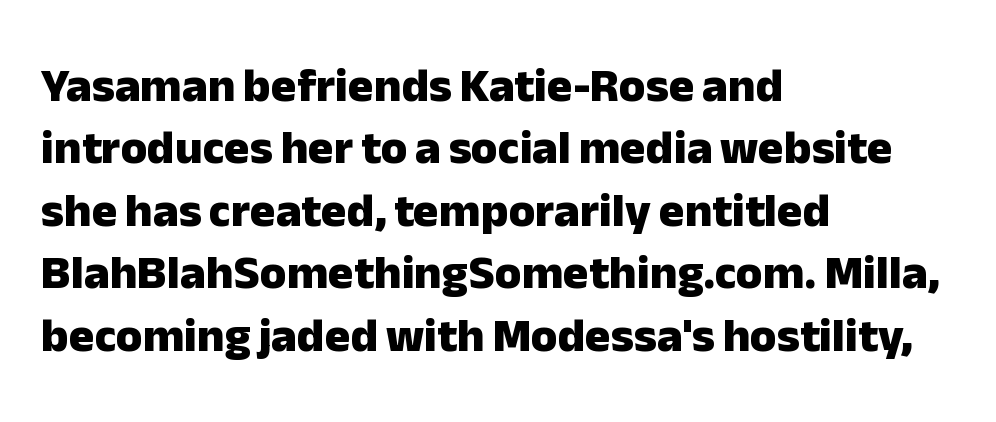
Q: Is the text bold? A: Yes.
Q: Is the text italic (slanted)? A: No, it is upright.
Q: Is the typeface a serif or a sans-serif typeface? A: Sans-serif.
Q: Is the text underlined? A: No.
Q: How is the paragraph aligned? A: Left-aligned.
Q: Is the spacing between letters normal or unusually wide? A: Normal.
Q: Is the spacing between lines tight, normal or loose? A: Normal.
Q: Width (condensed, normal, or wide)? A: Normal.
Q: Stroke contrast? A: Low.
Q: x-height? A: Medium.
Q: Monospaced? A: No.
